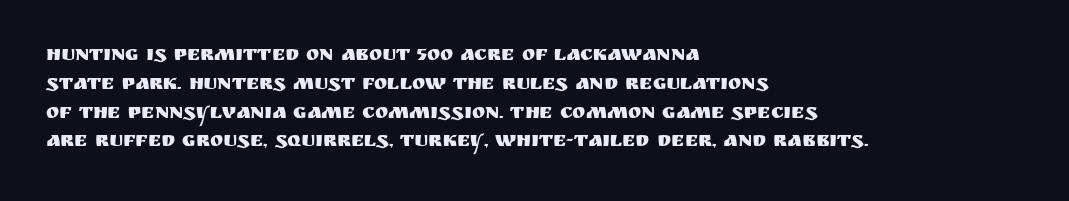
{"italic": "no", "underline": "no", "align": "left", "line_spacing": "normal", "line_spacing_ratio": 1.44, "letter_spacing": "normal", "letter_spacing_em": 0.0, "glyph_px": 20}
